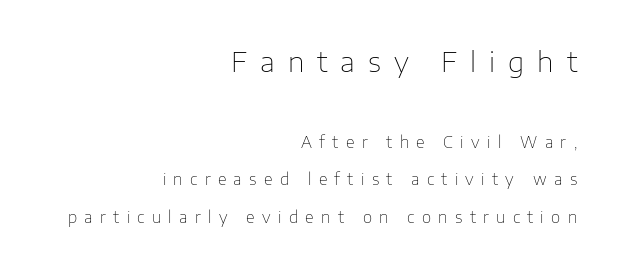
Vertical strokes here are truly vertical. The face used here is proportionally spaced, like ordinary book or web type. Check the space under the baseline: it is left empty. Size hierarchy here favors the leading block over the trailing one.
